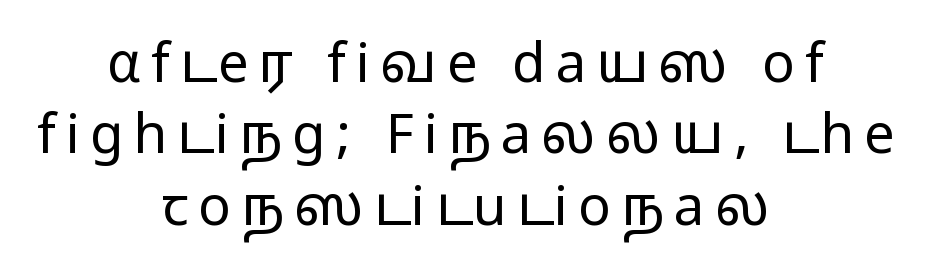
{"serif": "no", "italic": "no", "bold": "no", "weight": "light", "width": "wide", "stroke_contrast": "low", "x_height": "medium", "monospaced": "no", "underline": "no", "align": "center", "line_spacing": "normal", "line_spacing_ratio": 1.32, "glyph_px": 54}
